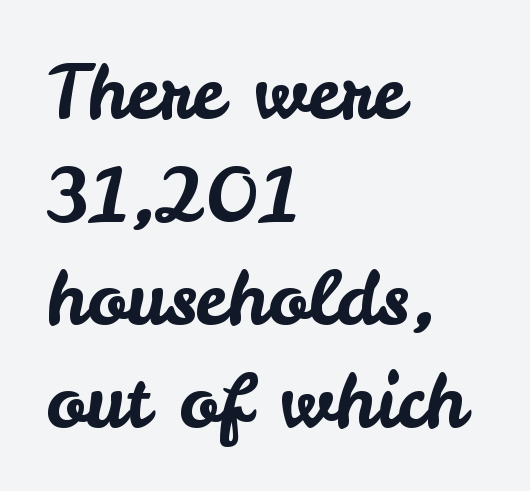
Default kerning and tracking; the words read as compact shapes. Observe the absence of serifs on each vertical stroke in this sample. The lines sit at an ordinary, default distance from one another. Looks like regular typesetting: each glyph gets only the width it needs. Teacher's note: observe the even left margin — that is flush-left alignment.
